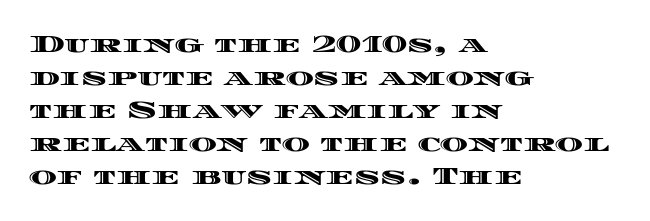
The lines are quadded left. Does extra space separate the letters? No, they use regular spacing. Tall strokes in this sample are plumb rather than angled. Notice how descenders clear the ascenders below comfortably — that's standard leading. This rendering features lettering with no underline.
